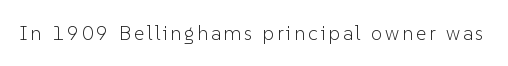
Q: Is the text bold? A: No.
Q: Is the text italic (slanted)? A: No, it is upright.
Q: Is the text underlined? A: No.
